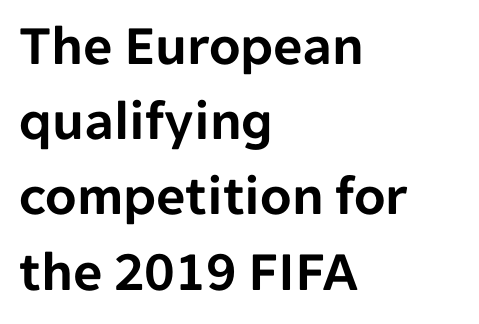
{"serif": "no", "italic": "no", "width": "normal", "stroke_contrast": "low", "x_height": "medium", "monospaced": "no", "underline": "no", "align": "left", "line_spacing": "normal", "line_spacing_ratio": 1.32, "letter_spacing": "normal", "letter_spacing_em": 0.0, "glyph_px": 57}
